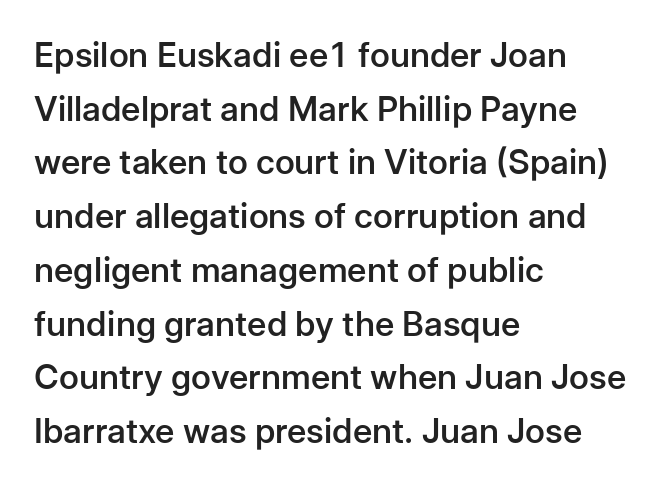
{"serif": "no", "italic": "no", "bold": "semi", "weight": "semibold", "width": "normal", "stroke_contrast": "low", "x_height": "medium", "monospaced": "no", "underline": "no", "align": "left", "line_spacing": "normal", "line_spacing_ratio": 1.58, "letter_spacing": "normal", "letter_spacing_em": 0.0, "glyph_px": 34}
